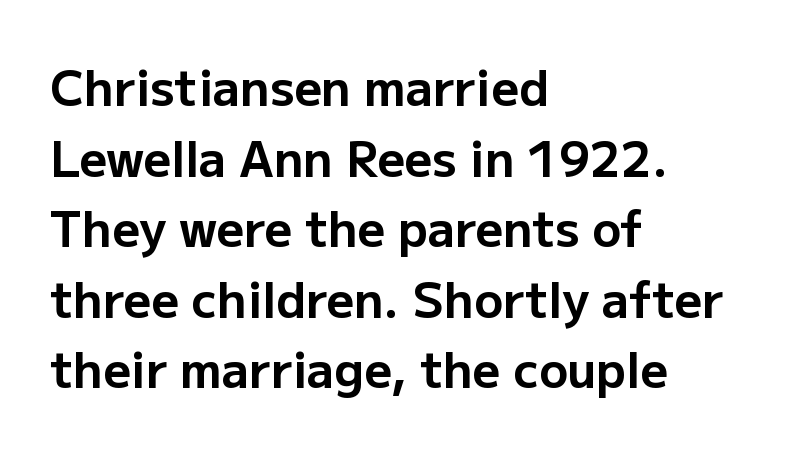
Q: Is the text bold? A: Yes.
Q: Is the text italic (slanted)? A: No, it is upright.
Q: Is the typeface a serif or a sans-serif typeface? A: Sans-serif.
Q: Is the text underlined? A: No.
Q: How is the paragraph aligned? A: Left-aligned.
Q: Is the spacing between letters normal or unusually wide? A: Normal.
Q: Is the spacing between lines tight, normal or loose? A: Normal.
Q: Width (condensed, normal, or wide)? A: Normal.
Q: Stroke contrast? A: Low.
Q: x-height? A: Medium.
Q: Monospaced? A: No.
